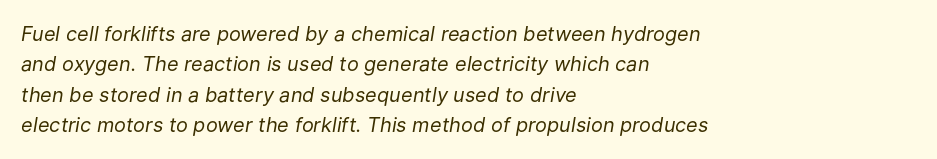
{"italic": "yes", "lean": "right", "slant_degrees": 9, "bold": "no", "underline": "no", "align": "left", "line_spacing": "normal", "line_spacing_ratio": 1.52, "letter_spacing": "normal", "letter_spacing_em": 0.0, "glyph_px": 20}
